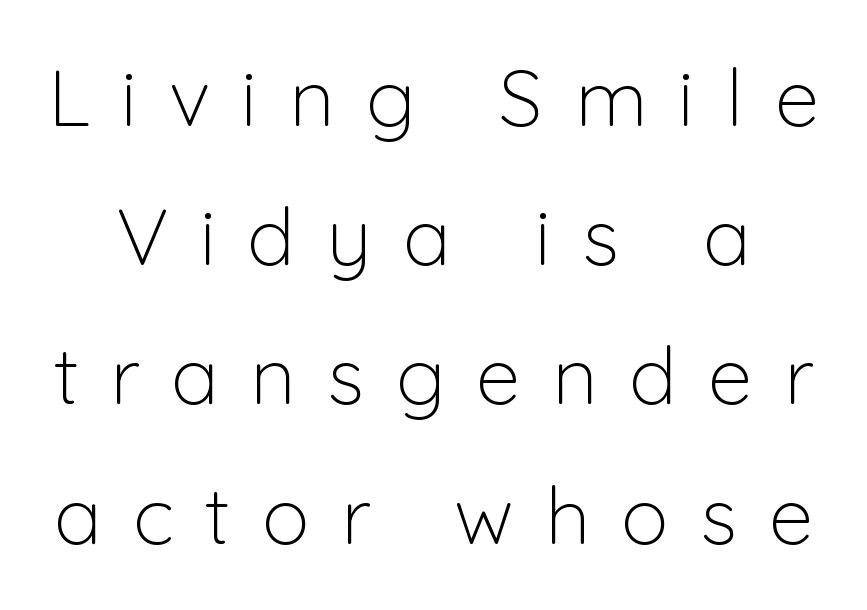
{"serif": "no", "italic": "no", "bold": "no", "weight": "light", "width": "normal", "stroke_contrast": "low", "x_height": "medium", "monospaced": "no", "underline": "no", "line_spacing_ratio": 1.74, "letter_spacing": "wide", "letter_spacing_em": 0.39, "glyph_px": 80}
